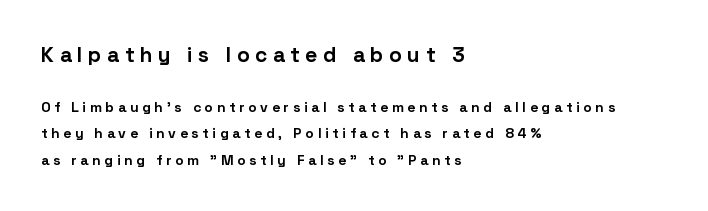
The image shows 21 px bold type, upright; set left-aligned, loose line spacing (1.9x), unusually wide letter spacing (+0.26 em), not underlined; the first (top) block is 1.5x larger.
